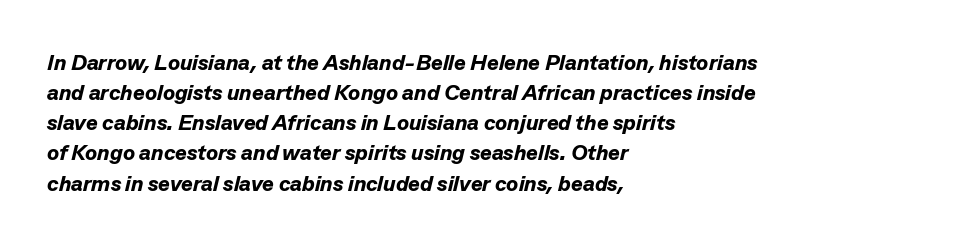
A dark, heavy texture on the line: the type is bold. Slanted lettering throughout. These lines sit exactly where default settings would place them. Students, note that the glyphs here touch the page at normal intervals.
